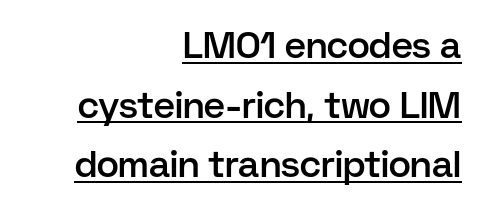
{"serif": "no", "italic": "no", "bold": "semi", "weight": "semibold", "width": "normal", "stroke_contrast": "low", "x_height": "medium", "monospaced": "no", "underline": "yes", "align": "right", "line_spacing": "normal", "line_spacing_ratio": 1.61, "letter_spacing": "normal", "letter_spacing_em": 0.0, "glyph_px": 37}
